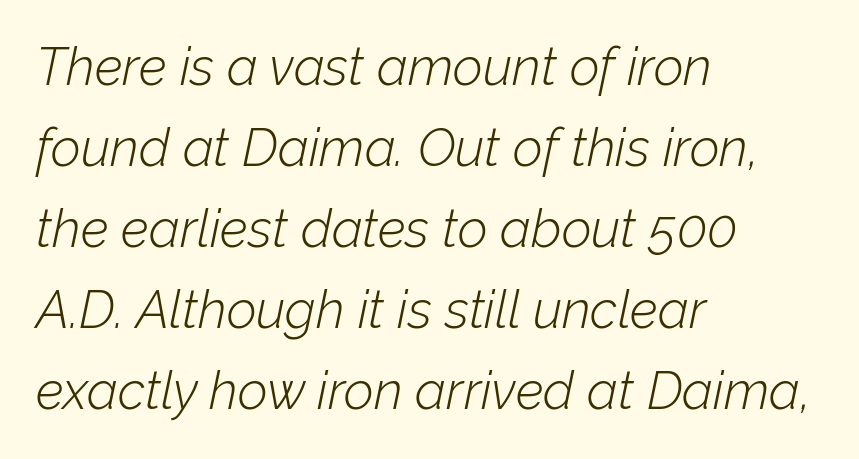
{"italic": "yes", "lean": "right", "slant_degrees": 12, "bold": "no", "weight": "light", "width": "normal", "stroke_contrast": "low", "x_height": "medium", "monospaced": "no", "underline": "no", "align": "left", "line_spacing": "normal", "line_spacing_ratio": 1.56, "letter_spacing": "normal", "letter_spacing_em": 0.0, "glyph_px": 52}
